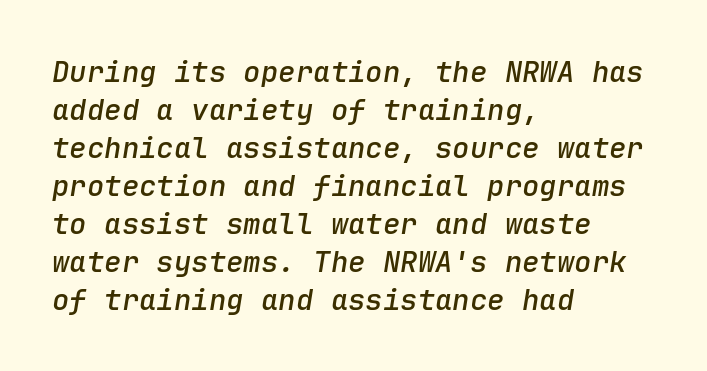
It's the slanting kind of type. Short and long lines alike share a common starting point at left. The rendering uses a semibold face; strokes are thickened but not to full bold. Baseline-to-baseline distance is the conventional proportion of letter height. There is no visible air inserted between adjacent glyphs.
